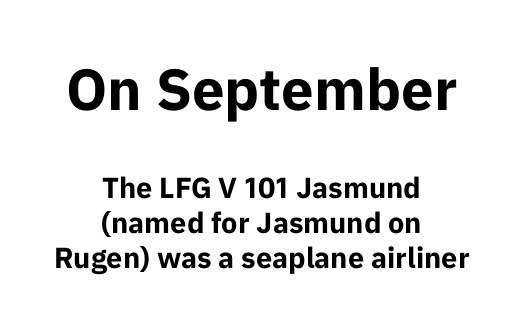
Q: Is the text bold? A: Yes.
Q: Is the text italic (slanted)? A: No, it is upright.
Q: Is the typeface a serif or a sans-serif typeface? A: Sans-serif.
Q: Is the text underlined? A: No.
Q: How is the paragraph aligned? A: Centered.
Q: Is the spacing between letters normal or unusually wide? A: Normal.
Q: Which block of text is set in a larger size, the first (top) or the second (bottom)? A: The first (top) one.
Q: Width (condensed, normal, or wide)? A: Normal.
Q: Stroke contrast? A: Low.
Q: x-height? A: Medium.
Q: Monospaced? A: No.
